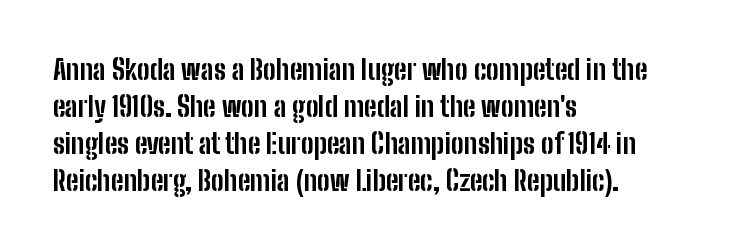
Q: Is the text bold? A: Yes.
Q: Is the text italic (slanted)? A: No, it is upright.
Q: Is the text underlined? A: No.
Q: How is the paragraph aligned? A: Left-aligned.
Q: Is the spacing between letters normal or unusually wide? A: Normal.
Q: Is the spacing between lines tight, normal or loose? A: Normal.
